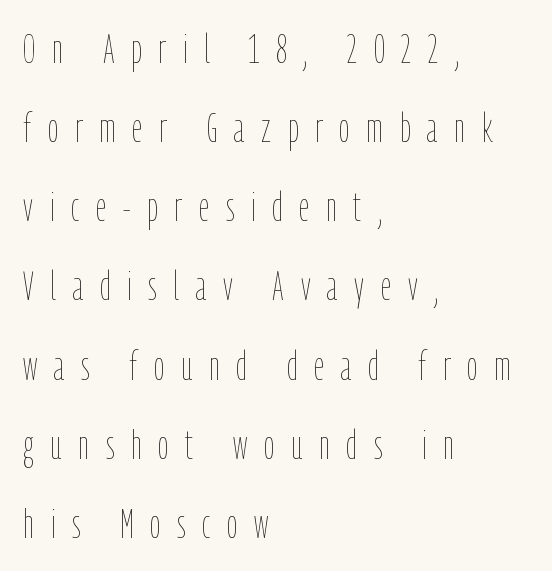
The image shows 41 px thin, condensed type, upright; set left-aligned, loose line spacing (1.93x), unusually wide letter spacing (+0.41 em), not underlined; low stroke contrast and a medium x-height.
